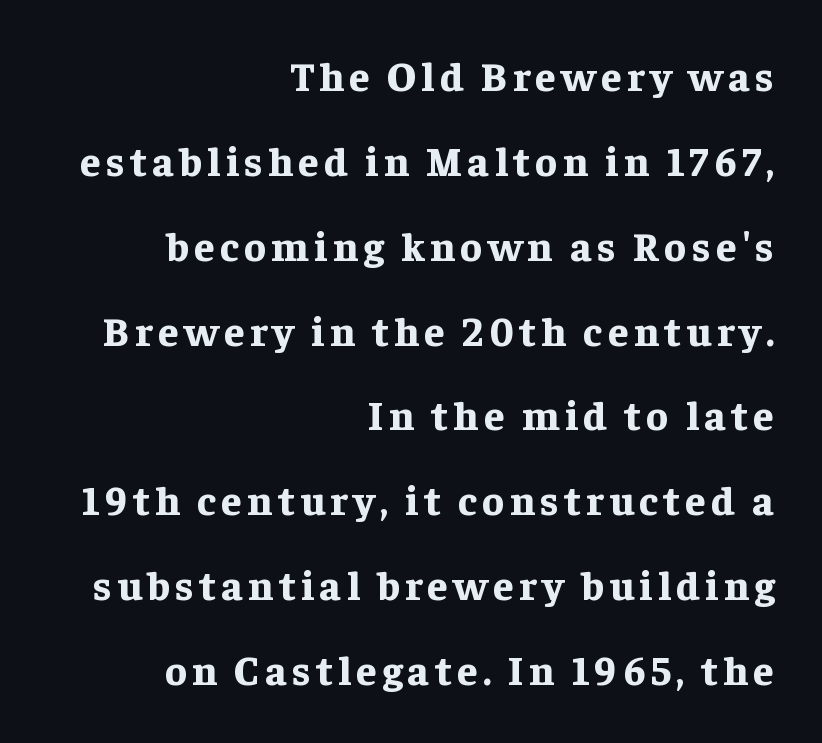
The image shows 41 px bold serif type, upright; set right-aligned, loose line spacing (2.07x), not underlined; low stroke contrast and a medium x-height.
